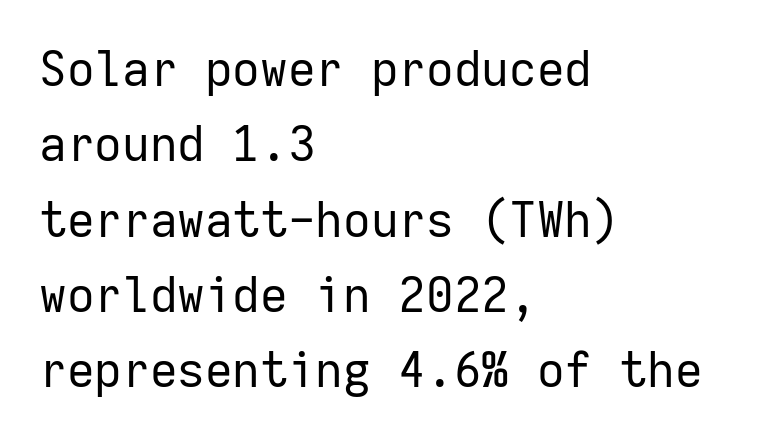
Students, observe: this is what conventionally led text looks like. If you drew a line through each stem, it would be perfectly vertical. Stems here are at most as thick as an everyday book face. Check where the strokes stop: nothing finishes them off — pure sans. Spacing verdict: monospaced, one width for all characters. Descenders are the only things crossing below the line.
